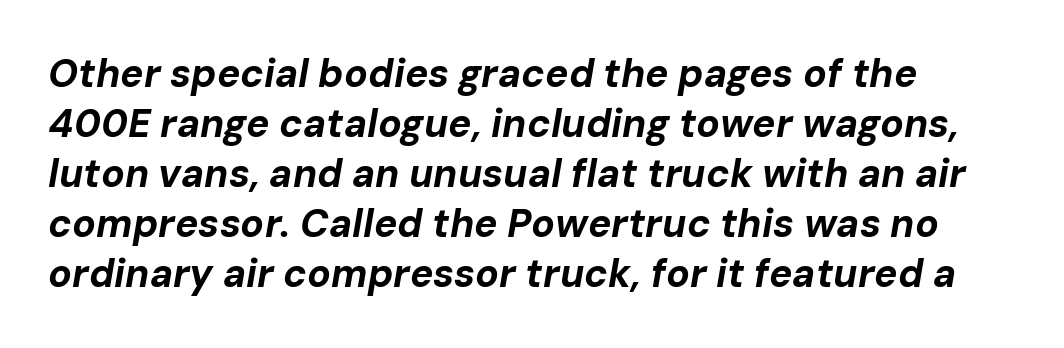
{"italic": "yes", "lean": "right", "slant_degrees": 10, "bold": "yes", "weight": "bold", "width": "normal", "stroke_contrast": "low", "x_height": "medium", "monospaced": "no", "underline": "no", "align": "left", "line_spacing": "normal", "line_spacing_ratio": 1.28, "letter_spacing": "normal", "letter_spacing_em": 0.0, "glyph_px": 39}
